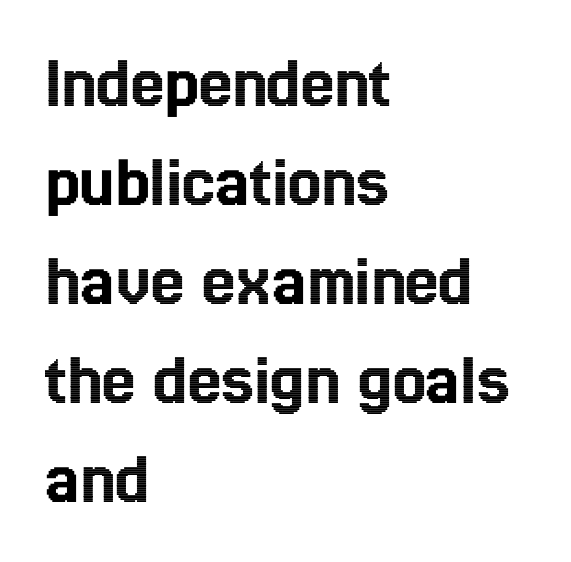
Students, note that the glyphs here touch the page at normal intervals. Proportional: the letters do not fall into vertical columns. One glance says typical: line gaps are just what's usual. Unmarked baselines from the first word to the last. The letters stand straight up with perfectly vertical stems. Leftover space on each line is placed entirely after the last word.
